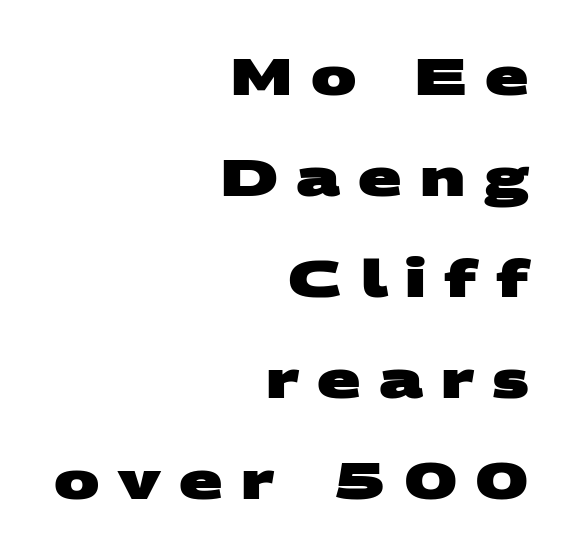
Honestly, the letter spacing is so wide it's the main thing you notice. The passage shown is typeset with a sans-serif family. The letters advance in unequal steps, a hallmark of proportional type. Plenty of ink on the page — the face is bold. The setting favours the right margin, as signatures and pull-quotes sometimes do.
